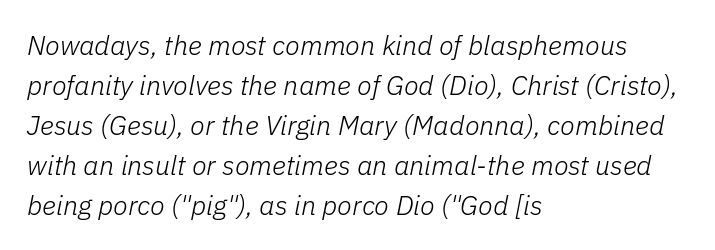
Q: Is the text bold? A: No.
Q: Is the text italic (slanted)? A: Yes, it leans right by about 11 degrees.
Q: Is the text underlined? A: No.
Q: How is the paragraph aligned? A: Left-aligned.
Q: Is the spacing between letters normal or unusually wide? A: Normal.
Q: Is the spacing between lines tight, normal or loose? A: Normal.
